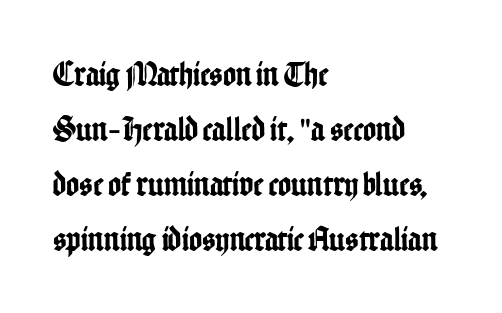
The image shows 35 px condensed sans-serif type, upright; set left-aligned, normal line spacing (1.57x), normal letter spacing, not underlined; low stroke contrast and a medium x-height.
